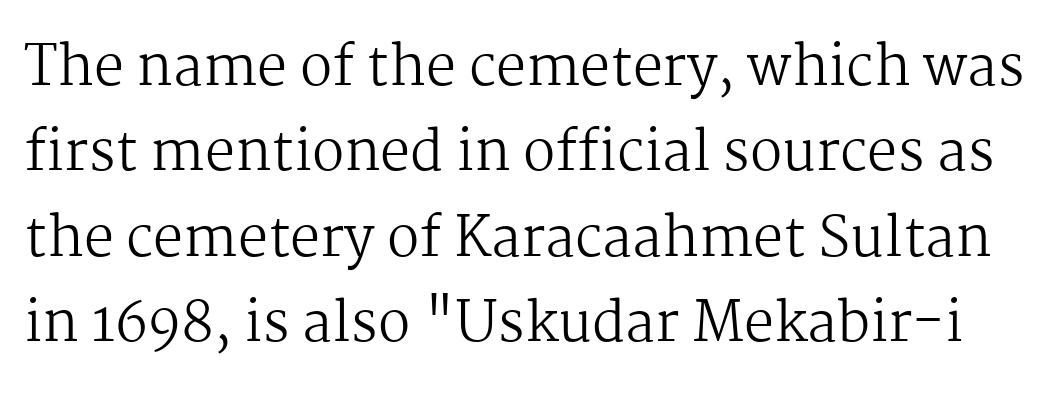
The image shows 54 px regular-weight serif type, upright; set normal line spacing (1.58x), normal letter spacing, not underlined; medium stroke contrast and a medium x-height.
